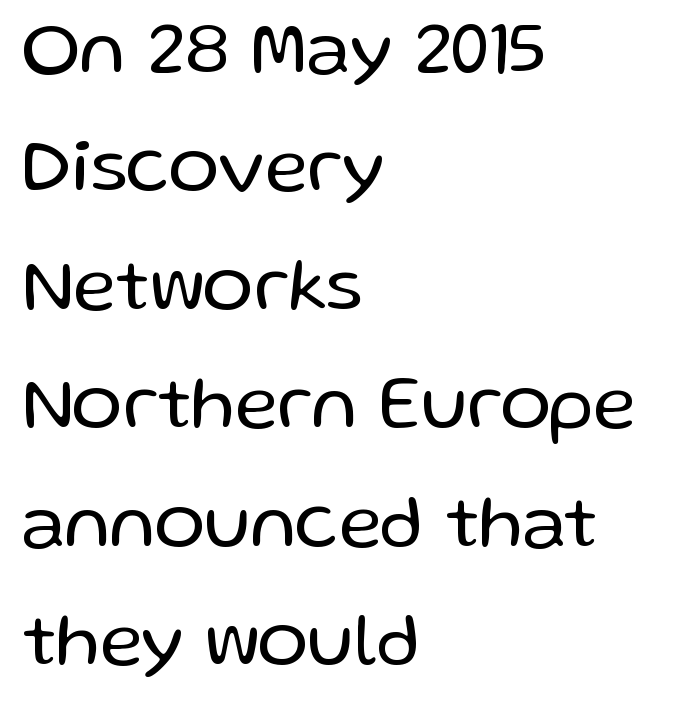
The image shows 75 px regular-weight sans-serif type, upright; set left-aligned, normal line spacing (1.58x), normal letter spacing, not underlined; low stroke contrast and a medium x-height.
